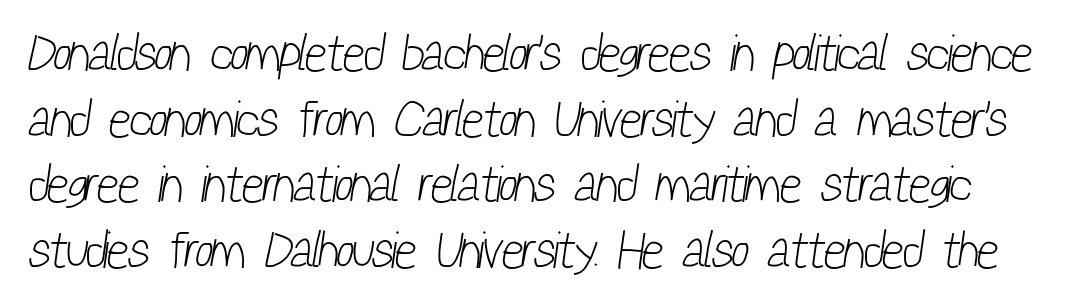
Q: Is the text bold? A: No.
Q: Is the typeface a serif or a sans-serif typeface? A: Sans-serif.
Q: Is the text underlined? A: No.
Q: Is the spacing between letters normal or unusually wide? A: Normal.
Q: Is the spacing between lines tight, normal or loose? A: Normal.
Q: Width (condensed, normal, or wide)? A: Condensed.
Q: Stroke contrast? A: Low.
Q: x-height? A: Medium.
Q: Monospaced? A: No.
